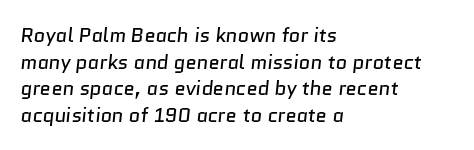
Q: Is the text bold? A: No.
Q: Is the text underlined? A: No.
Q: How is the paragraph aligned? A: Left-aligned.
Q: Is the spacing between letters normal or unusually wide? A: Normal.
Q: Is the spacing between lines tight, normal or loose? A: Normal.
